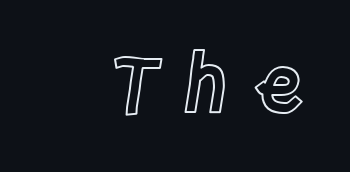
Proportional: the letters do not fall into vertical columns. Glance below the letters and you will spot only blank space. Here the glyphs are tracked loosely, breaking word shapes into spaced letters.
